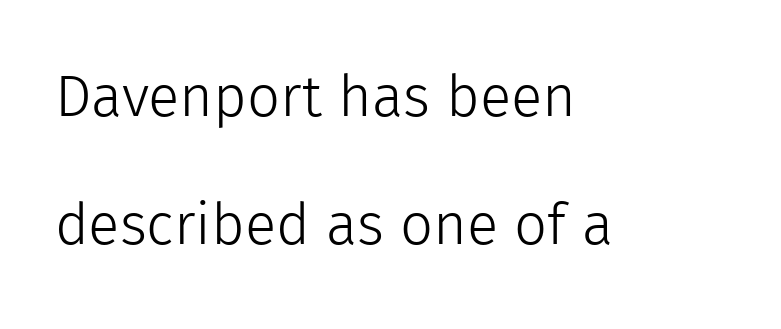
Q: Is the text bold? A: No.
Q: Is the text italic (slanted)? A: No, it is upright.
Q: Is the typeface a serif or a sans-serif typeface? A: Sans-serif.
Q: Is the text underlined? A: No.
Q: How is the paragraph aligned? A: Left-aligned.
Q: Is the spacing between letters normal or unusually wide? A: Normal.
Q: Is the spacing between lines tight, normal or loose? A: Loose.
Q: Width (condensed, normal, or wide)? A: Normal.
Q: x-height? A: Medium.
Q: Monospaced? A: No.
